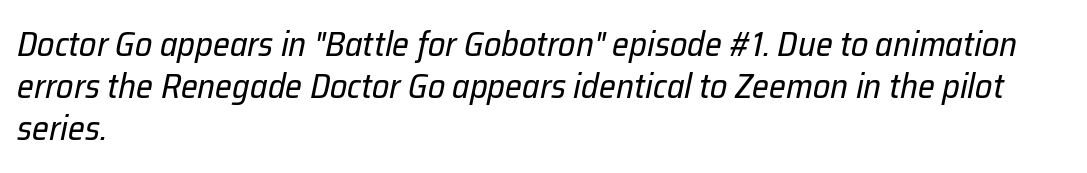
Q: Is the text bold? A: No.
Q: Is the text italic (slanted)? A: Yes, it leans right by about 12 degrees.
Q: Is the text underlined? A: No.
Q: How is the paragraph aligned? A: Left-aligned.
Q: Is the spacing between letters normal or unusually wide? A: Normal.
Q: Width (condensed, normal, or wide)? A: Normal.
Q: Stroke contrast? A: Low.
Q: x-height? A: Medium.
Q: Monospaced? A: No.
